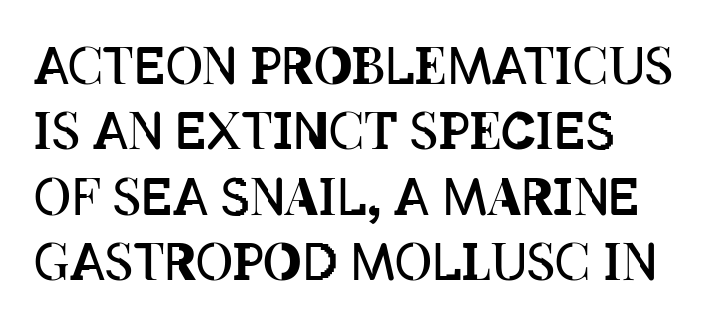
The image shows 51 px regular-weight, condensed type, upright; set normal line spacing (1.28x), normal letter spacing, not underlined; low stroke contrast and a large x-height.
